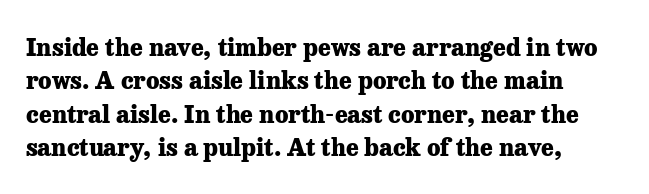
You can tell it's not italic because the verticals are truly vertical. Descender tails drop into unmarked territory. Baseline-to-baseline distance is the conventional proportion of letter height. Nobody touched the tracking dial on this one. Thick stems and heavy bowls — unmistakably bold. One-word summary of the alignment: left.
